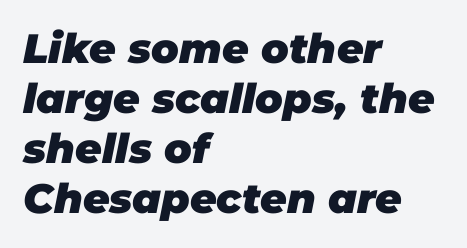
Just letters on the line, the space beneath them empty. Note the varied advance widths — an 'i' is clearly narrower than an 'm'. Yep, that's italic — everything's leaning. Inter-character spacing is left at the font's built-in metrics. If you drew a ruler down the left edge, every line would touch it. On the weight axis this lands at bold, roughly 700.
